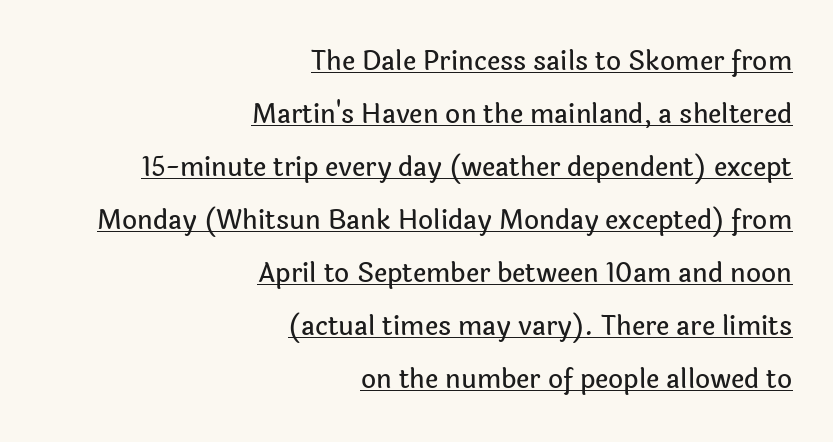
{"italic": "no", "underline": "yes", "align": "right", "line_spacing": "loose", "line_spacing_ratio": 2.04, "letter_spacing": "normal", "letter_spacing_em": 0.0, "glyph_px": 26}
